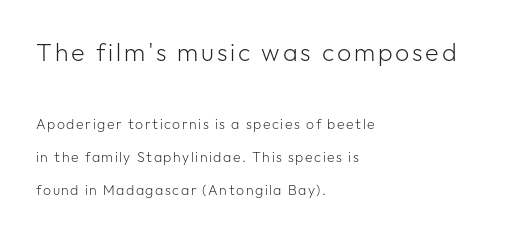
The image shows 25 px text type, upright; set left-aligned, loose line spacing (2.36x), not underlined; the first (top) block is 1.79x larger.
